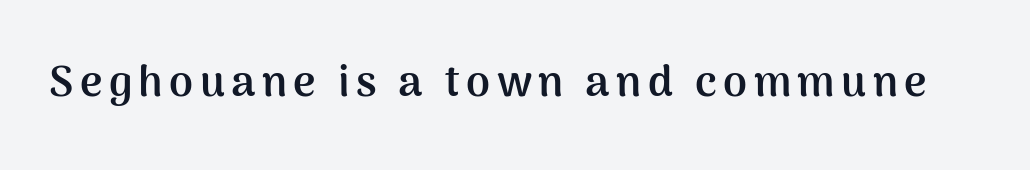
The glyphs are unaccompanied by any horizontal stroke below them. Think of a printed novel: that variable character pitch is what you see here. Serif or sans? Sans — the stroke terminals are bare. In terms of posture, this sample is upright.
